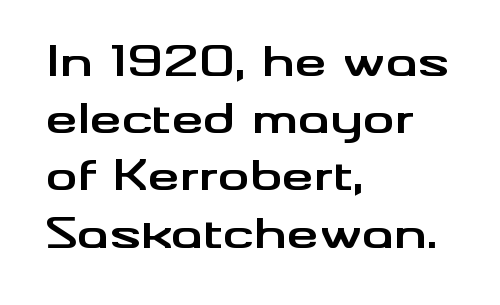
This rendering leaves character spacing at its baseline value. A typesetter would call this leading conventional body-copy spacing. Left-aligned paragraph, ragged on the right. Descenders are the only things crossing below the line. The rendering uses a bold face; every stroke is thick and dark. Italic? Not at all — the glyphs are vertical.
